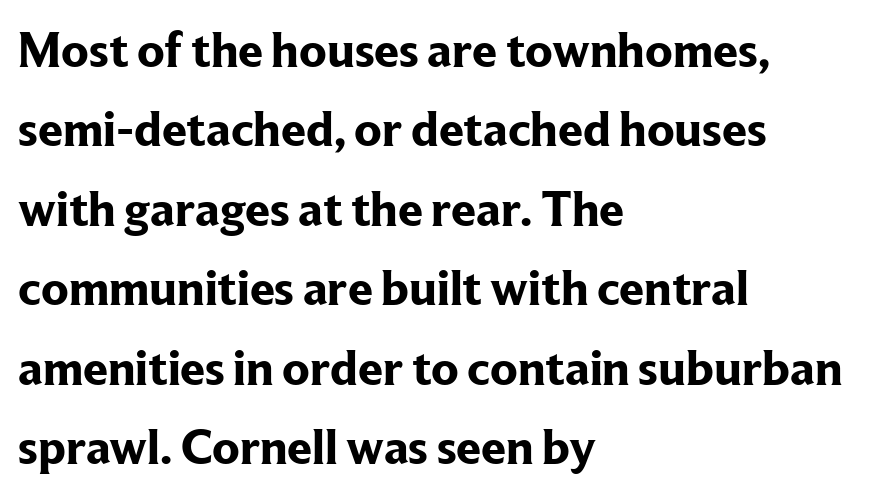
The image shows 50 px bold serif type, upright; set left-aligned, normal line spacing (1.59x), normal letter spacing, not underlined; low stroke contrast and a medium x-height.
